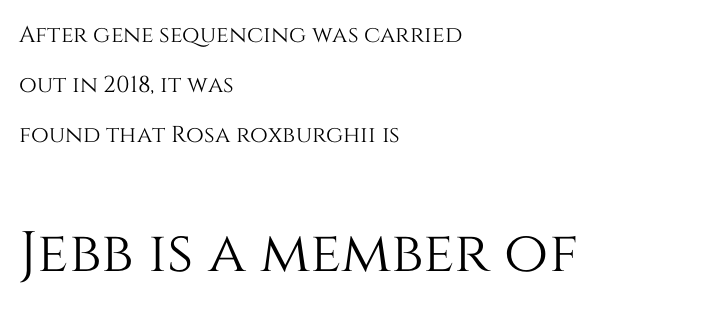
The image shows 57 px text type, upright; set left-aligned, loose line spacing (2.18x), normal letter spacing, not underlined; the second (bottom) block is 2.48x larger; medium stroke contrast and a large x-height.
